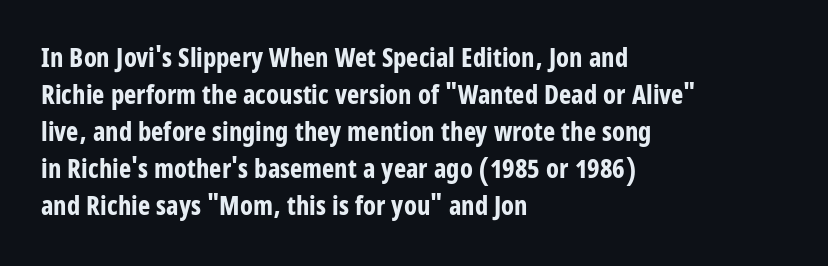
Q: Is the text bold? A: Yes.
Q: Is the text italic (slanted)? A: No, it is upright.
Q: Is the text underlined? A: No.
Q: How is the paragraph aligned? A: Left-aligned.
Q: Is the spacing between letters normal or unusually wide? A: Normal.
Q: Is the spacing between lines tight, normal or loose? A: Normal.
